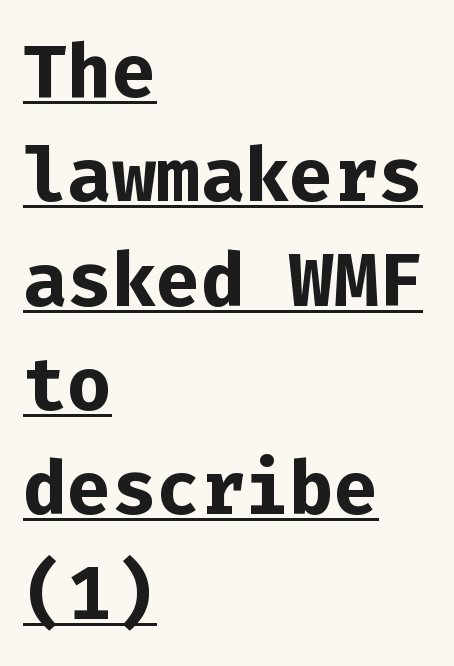
This block has exactly the height ordinary leading produces. Is the type bold? Yes — the strokes are clearly thick and heavy. Here the glyphs are tracked normally, forming tight word shapes. These lines stack with their left ends in a neat column.
